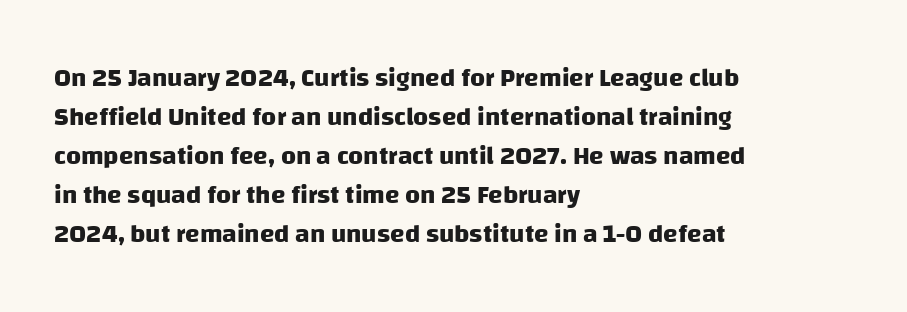
The foot of each line stays bare and open. Standard letterfit; no display-style spreading of the glyphs. Quick note: interline space is typical. If you drew a ruler down the left edge, every line would touch it.
